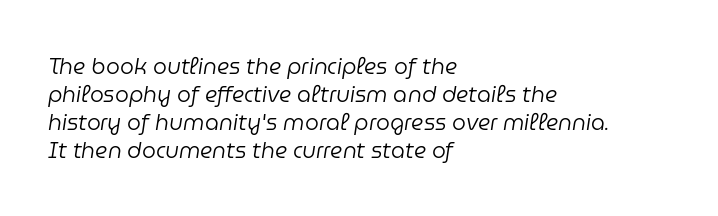
This reads as an unemphasized weight, regular at the heaviest. The gaps between neighbouring characters are ordinary and unremarkable. Regular leading. Each line starts at the same left margin while the right side varies. Emphasis-style slanted type is in use. Clear beneath every line of the passage.
